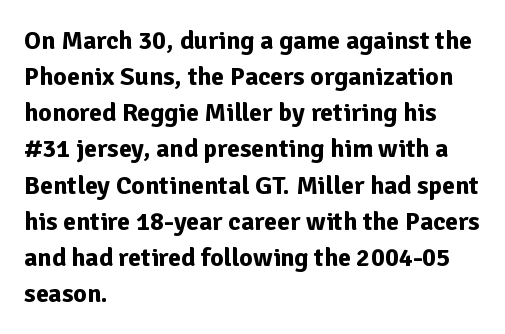
Q: Is the text bold? A: Yes.
Q: Is the text italic (slanted)? A: No, it is upright.
Q: Is the text underlined? A: No.
Q: How is the paragraph aligned? A: Left-aligned.
Q: Is the spacing between letters normal or unusually wide? A: Normal.
Q: Is the spacing between lines tight, normal or loose? A: Normal.
